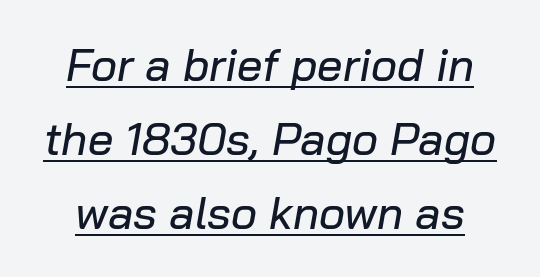
{"italic": "yes", "lean": "right", "slant_degrees": 10, "width": "normal", "stroke_contrast": "low", "x_height": "medium", "monospaced": "no", "underline": "yes", "line_spacing": "normal", "line_spacing_ratio": 1.64, "letter_spacing": "normal", "letter_spacing_em": 0.0, "glyph_px": 45}
